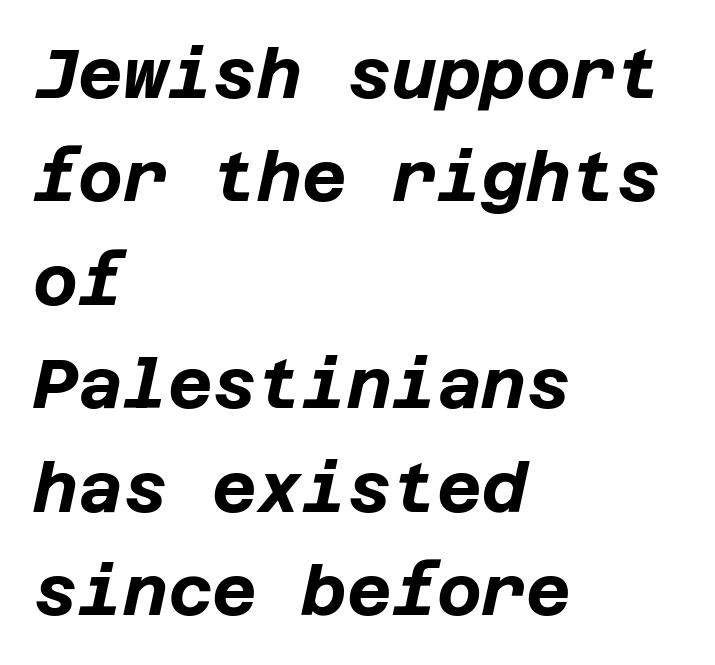
The image shows 69 px bold type, italic (leaning right); set left-aligned, normal line spacing (1.5x), normal letter spacing, not underlined; low stroke contrast and a large x-height.
